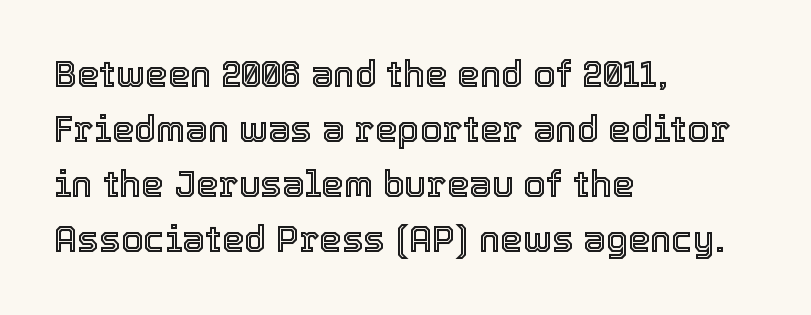
Observe the ordinary spacing: letters are neighbours, not strangers. This sample uses an upright cut, with every glyph sitting square on the baseline. Character widths vary here, with narrow letters taking less room than wide ones. The baseline area is clear. Students, observe: this is what conventionally led text looks like.
